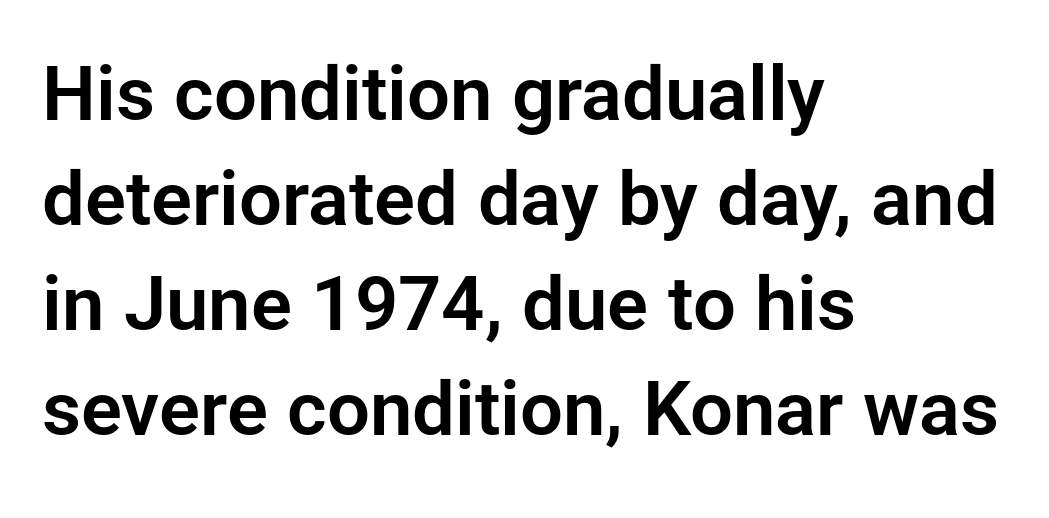
Q: Is the text italic (slanted)? A: No, it is upright.
Q: Is the typeface a serif or a sans-serif typeface? A: Sans-serif.
Q: Is the text underlined? A: No.
Q: How is the paragraph aligned? A: Left-aligned.
Q: Is the spacing between letters normal or unusually wide? A: Normal.
Q: Is the spacing between lines tight, normal or loose? A: Normal.
Q: Width (condensed, normal, or wide)? A: Normal.
Q: Stroke contrast? A: Low.
Q: x-height? A: Medium.
Q: Monospaced? A: No.
